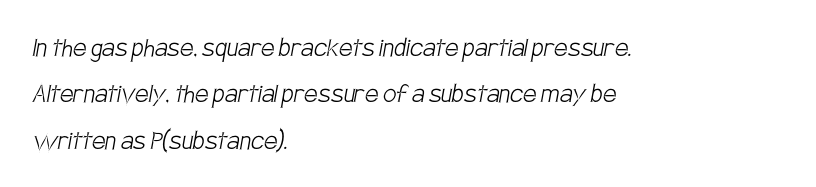
Q: Is the text bold? A: No.
Q: Is the typeface a serif or a sans-serif typeface? A: Sans-serif.
Q: Is the text underlined? A: No.
Q: How is the paragraph aligned? A: Left-aligned.
Q: Is the spacing between letters normal or unusually wide? A: Normal.
Q: Is the spacing between lines tight, normal or loose? A: Normal.
Q: Width (condensed, normal, or wide)? A: Condensed.
Q: Stroke contrast? A: Low.
Q: x-height? A: Large.
Q: Monospaced? A: No.
